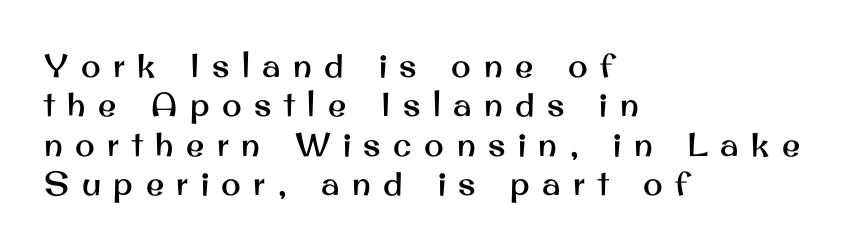
The image shows 33 px sans-serif type, upright; set left-aligned, line spacing 1.19x, unusually wide letter spacing (+0.38 em), not underlined; medium stroke contrast and a small x-height.
